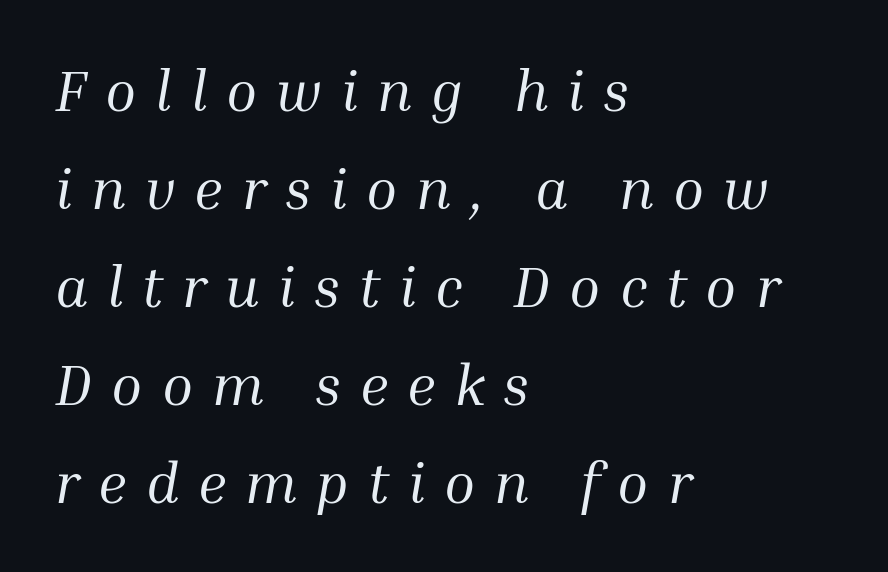
{"serif": "yes", "italic": "yes", "lean": "right", "slant_degrees": 10, "bold": "no", "weight": "regular", "width": "normal", "stroke_contrast": "medium", "x_height": "medium", "monospaced": "no", "underline": "no", "align": "left", "line_spacing_ratio": 1.72, "letter_spacing": "wide", "letter_spacing_em": 0.33, "glyph_px": 57}
